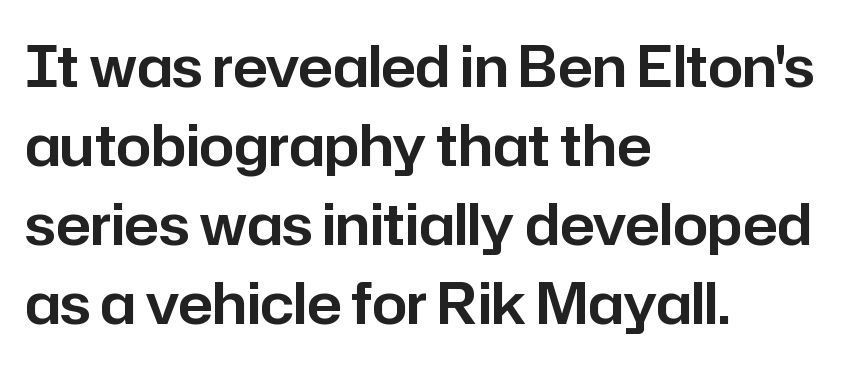
{"serif": "no", "italic": "no", "width": "normal", "stroke_contrast": "low", "x_height": "medium", "monospaced": "no", "underline": "no", "align": "left", "line_spacing": "normal", "line_spacing_ratio": 1.41, "letter_spacing": "normal", "letter_spacing_em": 0.0, "glyph_px": 56}
